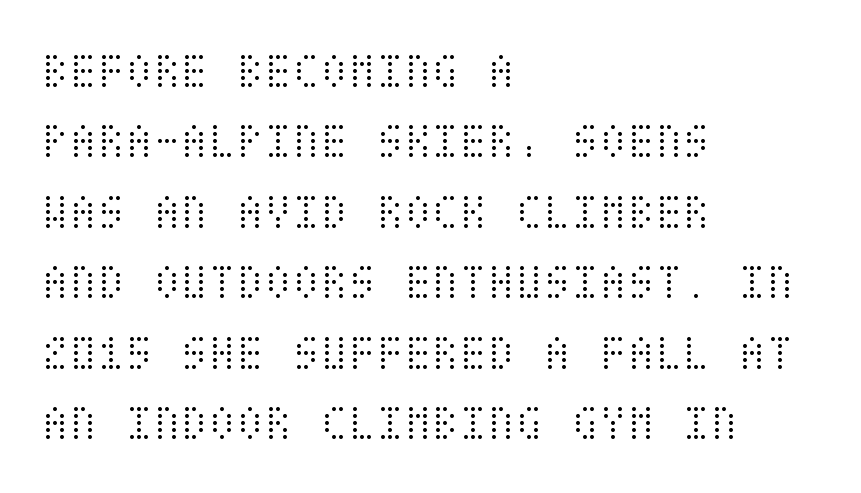
The rows are spaced the way most documents space them. The gaps between neighbouring characters are ordinary and unremarkable. The text block is weighted toward the left margin, trailing off unevenly rightward. The specimen reads as upright at a glance. No chunkiness to these letters — they're not bold. The space directly below the letters is spotless.
